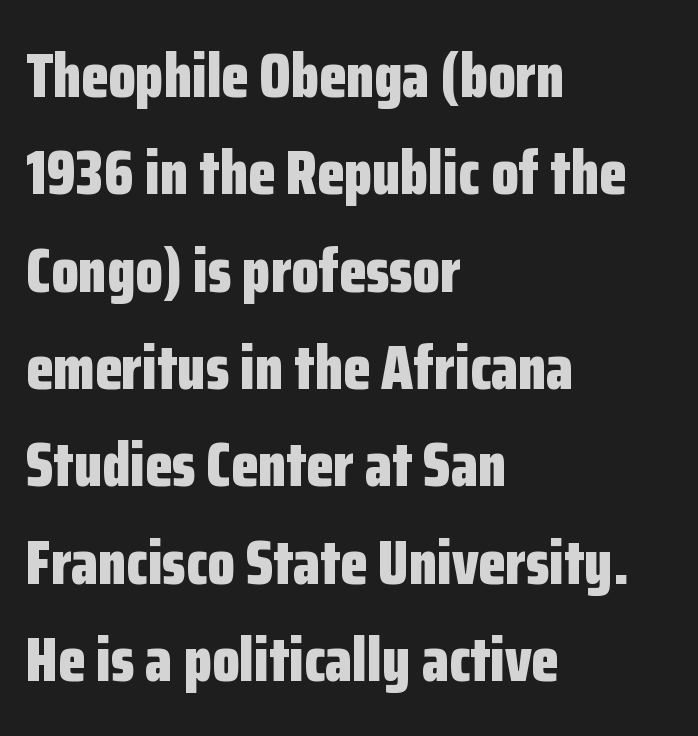
{"serif": "no", "italic": "no", "bold": "yes", "weight": "bold", "width": "condensed", "stroke_contrast": "low", "x_height": "medium", "monospaced": "no", "underline": "no", "align": "left", "line_spacing": "normal", "line_spacing_ratio": 1.57, "letter_spacing": "normal", "letter_spacing_em": 0.0, "glyph_px": 62}
